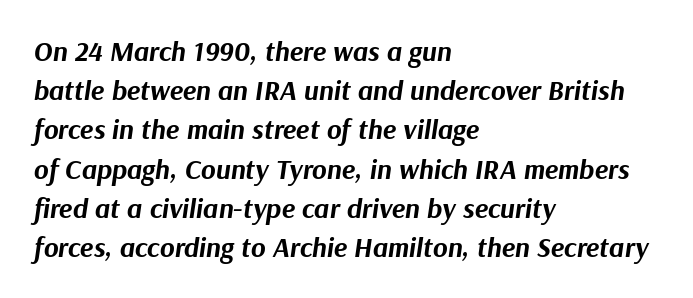
Descenders are the only things crossing below the line. Honestly, the letter spacing is just normal — you wouldn't notice it. A dark, heavy texture on the line: the type is bold. The rendering applies a slant to the glyphs.
